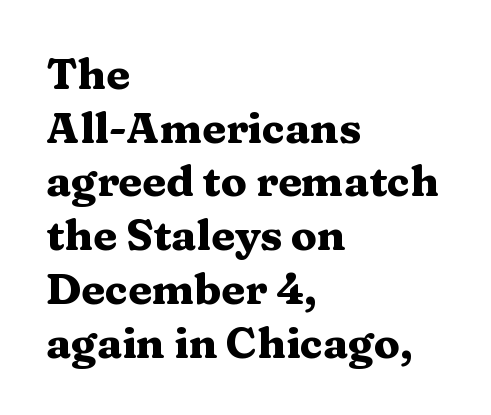
{"serif": "yes", "italic": "no", "bold": "yes", "weight": "heavy", "width": "wide", "stroke_contrast": "medium", "x_height": "medium", "monospaced": "no", "underline": "no", "align": "left", "line_spacing": "normal", "line_spacing_ratio": 1.25, "letter_spacing": "normal", "letter_spacing_em": 0.0, "glyph_px": 43}
